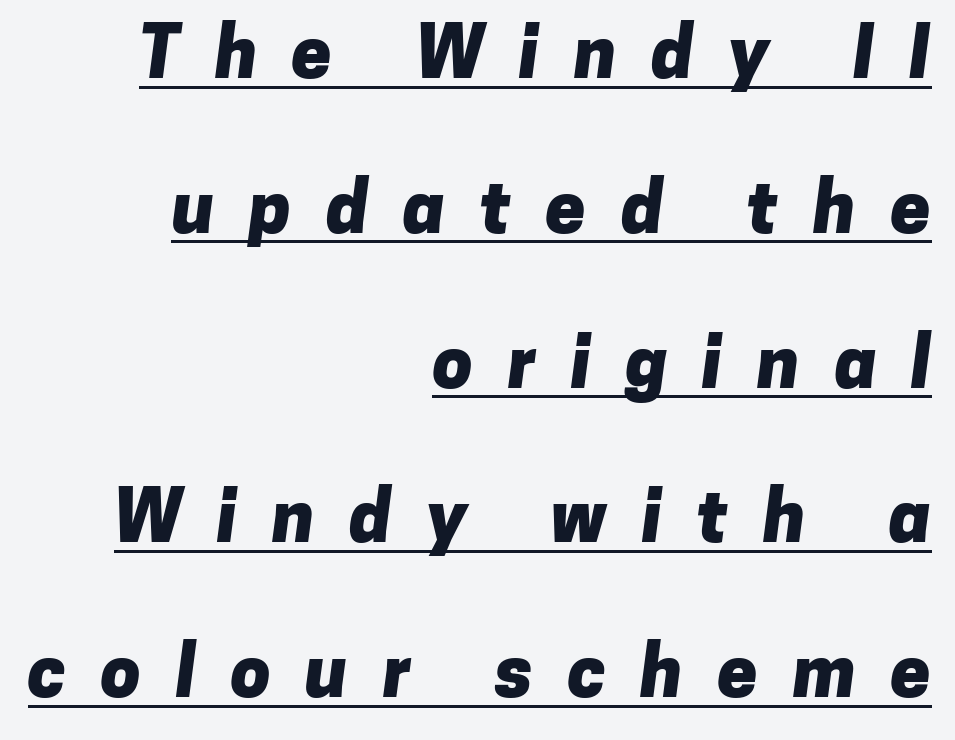
The image shows 72 px heavy sans-serif type; set right-aligned, loose line spacing (2.15x), unusually wide letter spacing (+0.48 em), underlined; low stroke contrast and a medium x-height.
